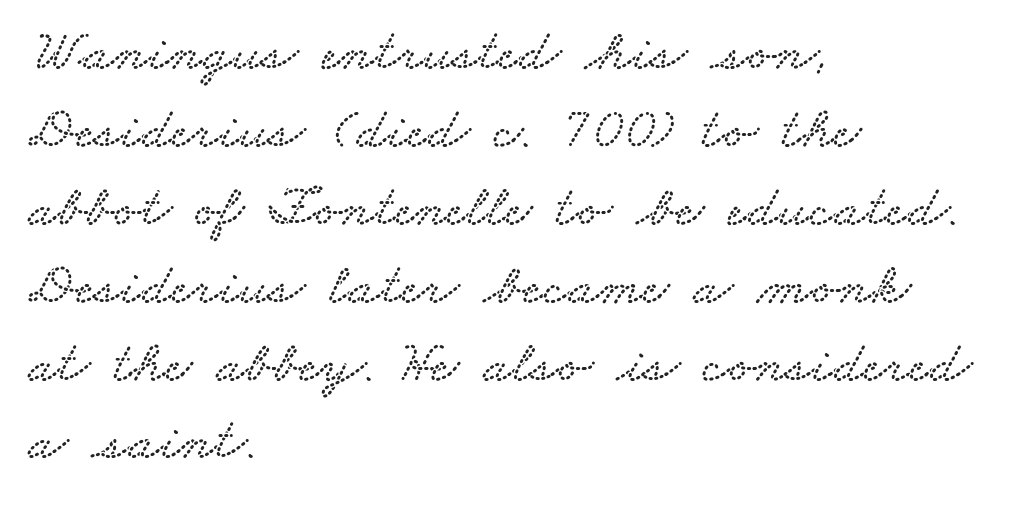
Q: Is the typeface a serif or a sans-serif typeface? A: Serif.
Q: Is the text underlined? A: No.
Q: How is the paragraph aligned? A: Left-aligned.
Q: Is the spacing between letters normal or unusually wide? A: Normal.
Q: Is the spacing between lines tight, normal or loose? A: Normal.
Q: Width (condensed, normal, or wide)? A: Wide.
Q: Stroke contrast? A: Low.
Q: x-height? A: Small.
Q: Monospaced? A: No.
